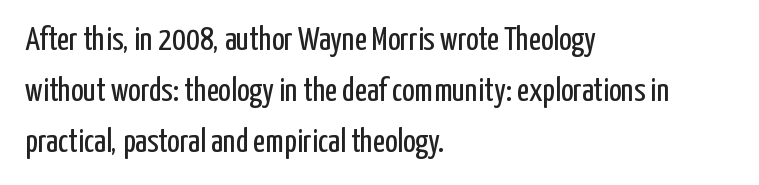
The image shows 33 px regular-weight, condensed sans-serif type, upright; set left-aligned, normal line spacing (1.55x), normal letter spacing, not underlined; low stroke contrast and a medium x-height.
